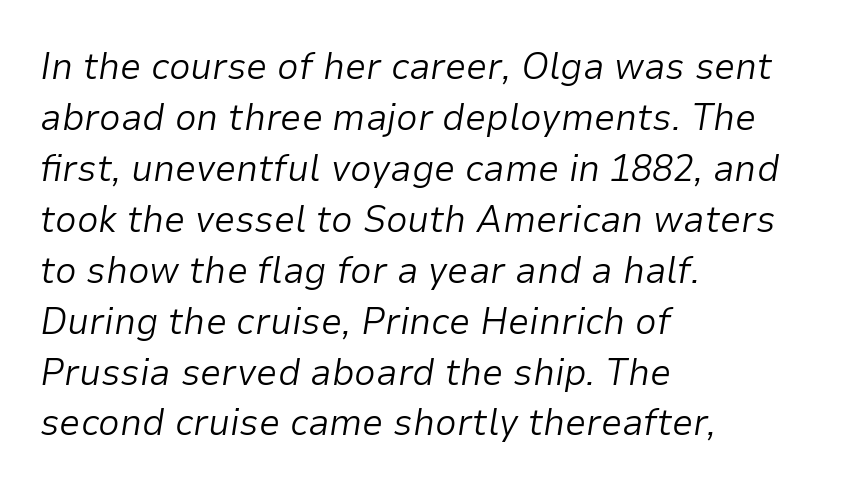
The passage shown is not bold in any degree. Rows of type keep a routine distance in the vertical direction. This sample uses an oblique cut, with every glyph tilted off the vertical. Proportional: the letters do not fall into vertical columns.
